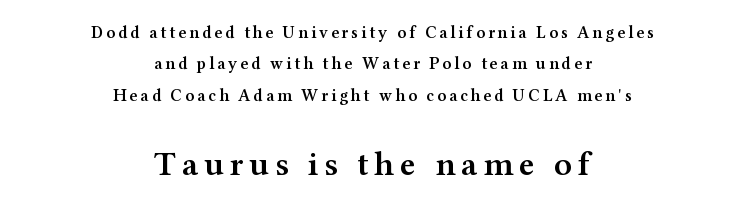
The image shows 34 px semibold, wide serif type, upright; set centered, line spacing 1.85x, not underlined; the second (bottom) block is 2.0x larger; medium stroke contrast and a medium x-height.
